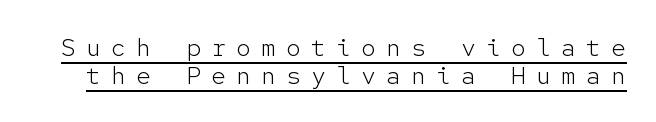
The image shows 25 px text type, upright; set tight line spacing (1.12x), unusually wide letter spacing (+0.4 em), underlined.
